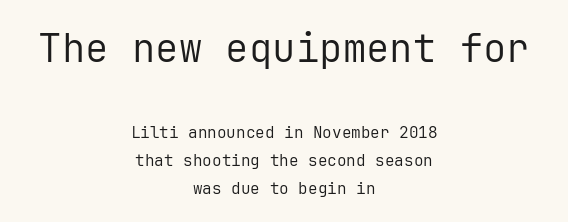
The image shows 39 px regular-weight sans-serif type, upright, monospaced; set centered, line spacing 1.75x, normal letter spacing, not underlined; the first (top) block is 2.44x larger; low stroke contrast and a medium x-height.
